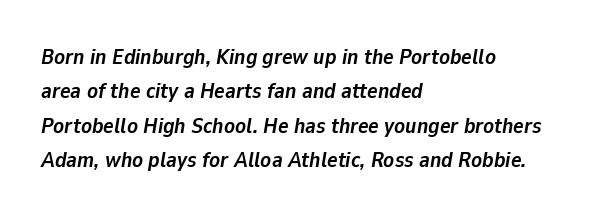
{"italic": "yes", "lean": "right", "slant_degrees": 9, "bold": "yes", "underline": "no", "align": "left", "line_spacing": "normal", "line_spacing_ratio": 1.56, "letter_spacing": "normal", "letter_spacing_em": 0.0, "glyph_px": 22}
